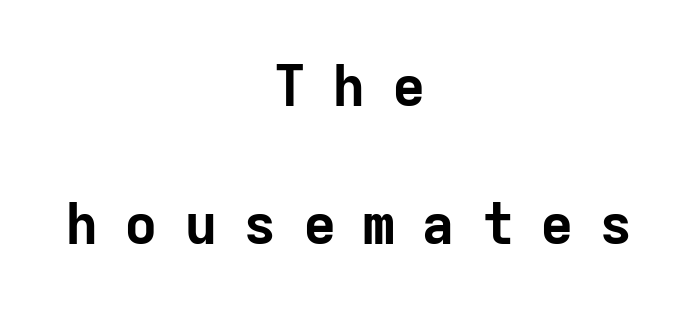
{"serif": "no", "italic": "no", "bold": "yes", "weight": "bold", "width": "normal", "stroke_contrast": "low", "x_height": "medium", "monospaced": "yes", "underline": "no", "align": "center", "line_spacing": "loose", "line_spacing_ratio": 2.46, "letter_spacing": "wide", "letter_spacing_em": 0.46, "glyph_px": 56}
